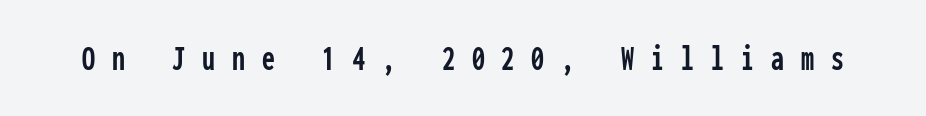
The face used here is monospaced, like something from a code editor. Underline: absent. What stands out about the letter spacing? Its width — letters are far apart. Serif or sans? Sans — the stroke terminals are bare. Ordinary non-slanted type is in use.
